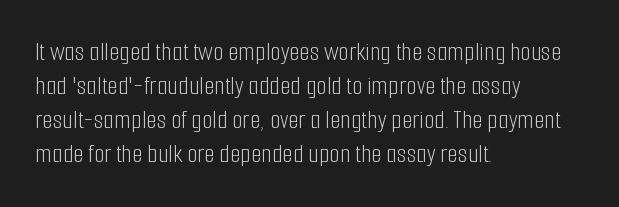
The image shows 27 px text type, upright; set left-aligned, normal line spacing (1.26x), normal letter spacing, not underlined.
